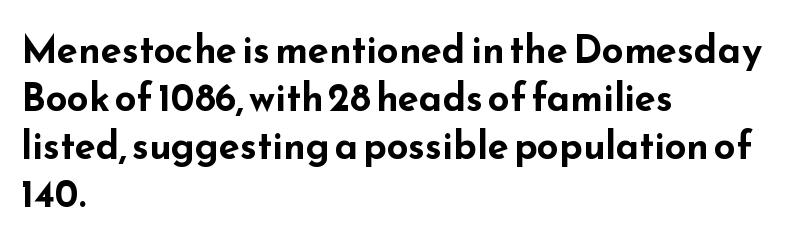
{"serif": "no", "italic": "no", "bold": "yes", "weight": "bold", "width": "wide", "stroke_contrast": "low", "x_height": "small", "monospaced": "no", "underline": "no", "align": "left", "line_spacing": "normal", "line_spacing_ratio": 1.26, "letter_spacing": "normal", "letter_spacing_em": 0.0, "glyph_px": 38}
